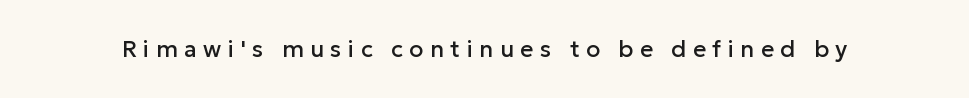
{"italic": "no", "underline": "no", "letter_spacing": "wide", "letter_spacing_em": 0.28, "glyph_px": 23}
